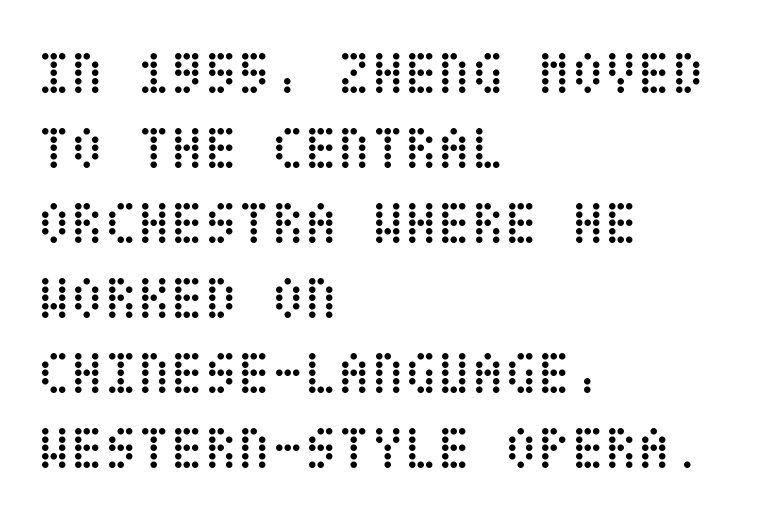
{"italic": "no", "bold": "no", "weight": "regular", "width": "condensed", "stroke_contrast": "low", "x_height": "large", "underline": "no", "align": "left", "line_spacing_ratio": 1.23, "letter_spacing": "normal", "letter_spacing_em": 0.0, "glyph_px": 61}
